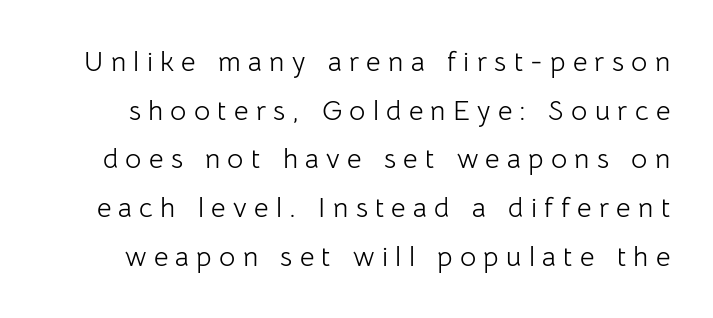
A typesetter would call this proportional, since set widths differ per character. The passage shown is not underscored anywhere. How are the letters spaced? Widely, with obvious added tracking. The cut favours lightness, reaching ordinary text weight at its darkest. Is this a sans? Yes — the strokes have no serifs. Notice how the stems are strictly vertical — no italics here.
